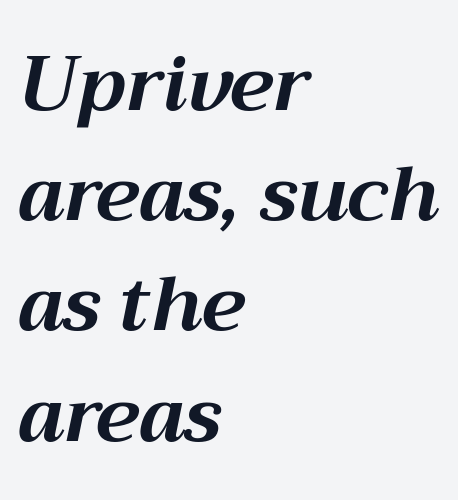
The image shows 76 px bold type, italic (leaning right); set left-aligned, normal line spacing (1.45x), normal letter spacing, not underlined; medium stroke contrast and a medium x-height.
